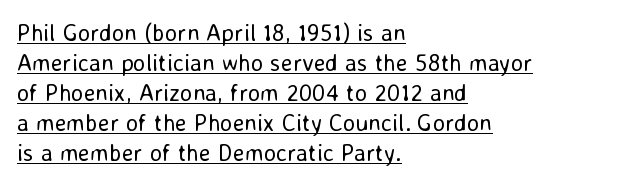
{"italic": "no", "bold": "no", "underline": "yes", "align": "left", "line_spacing": "normal", "line_spacing_ratio": 1.25, "letter_spacing": "normal", "letter_spacing_em": 0.0, "glyph_px": 24}
